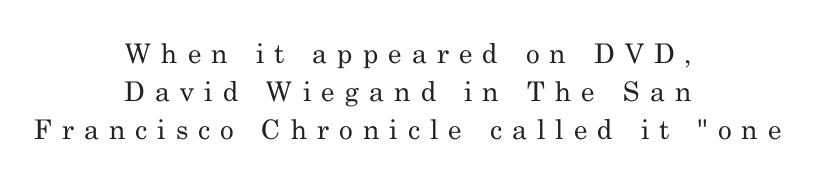
Q: Is the text bold? A: No.
Q: Is the text italic (slanted)? A: No, it is upright.
Q: Is the text underlined? A: No.
Q: How is the paragraph aligned? A: Centered.
Q: Is the spacing between letters normal or unusually wide? A: Unusually wide.
Q: Is the spacing between lines tight, normal or loose? A: Normal.
